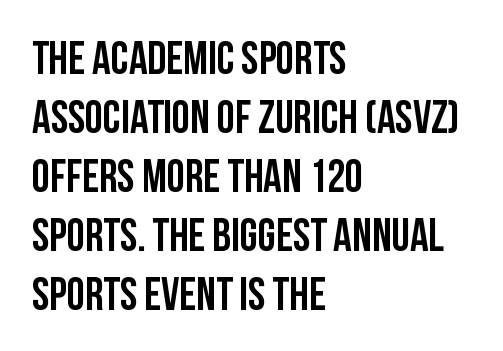
{"serif": "no", "italic": "no", "width": "condensed", "stroke_contrast": "low", "x_height": "large", "monospaced": "no", "underline": "no", "align": "left", "line_spacing": "normal", "line_spacing_ratio": 1.28, "letter_spacing": "normal", "letter_spacing_em": 0.0, "glyph_px": 46}
